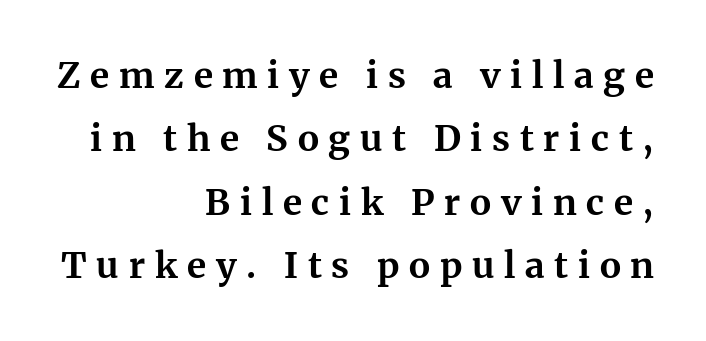
Q: Is the text bold? A: Yes.
Q: Is the text italic (slanted)? A: No, it is upright.
Q: Is the typeface a serif or a sans-serif typeface? A: Serif.
Q: Is the text underlined? A: No.
Q: How is the paragraph aligned? A: Right-aligned.
Q: Is the spacing between letters normal or unusually wide? A: Unusually wide.
Q: Width (condensed, normal, or wide)? A: Normal.
Q: Stroke contrast? A: Medium.
Q: x-height? A: Medium.
Q: Monospaced? A: No.
